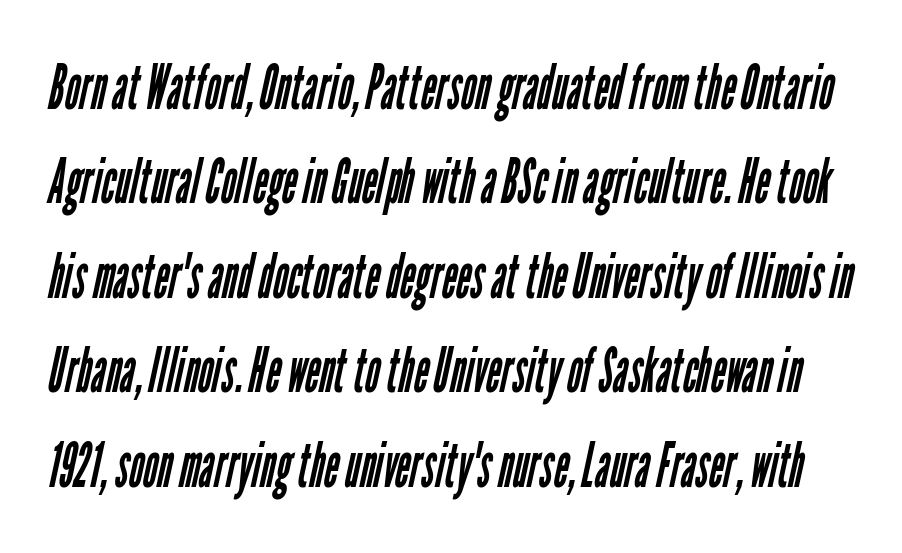
{"serif": "no", "bold": "no", "weight": "regular", "width": "condensed", "stroke_contrast": "low", "x_height": "medium", "monospaced": "no", "underline": "no", "line_spacing": "normal", "line_spacing_ratio": 1.5, "letter_spacing": "normal", "letter_spacing_em": 0.0, "glyph_px": 63}
